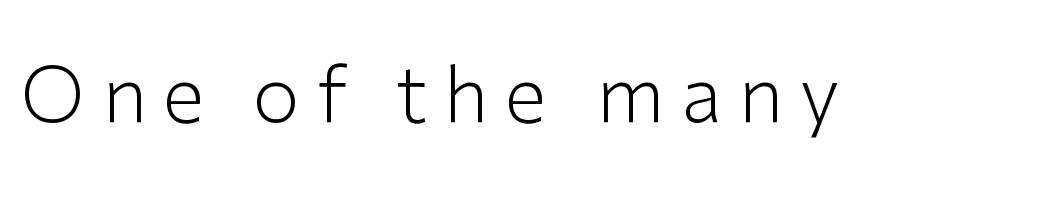
Any mark beneath the type? The region is blank. Spacing verdict: proportional, widths tailored to each character. What stands out about the letter spacing? Its width — letters are far apart. Letters have the restrained weight of plain body copy at most.
